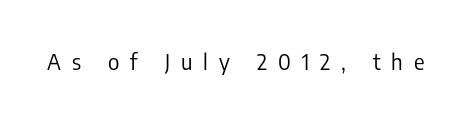
Decoration check: the copy has no underline. Posture: straight, roman, zero tilt. Characters follow at a spacing far wider than the type designer built in. The strokes carry an ordinary text weight at most.
